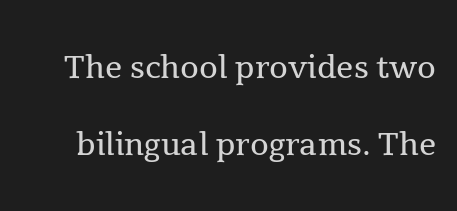
Q: Is the text bold? A: No.
Q: Is the text italic (slanted)? A: No, it is upright.
Q: Is the typeface a serif or a sans-serif typeface? A: Serif.
Q: Is the text underlined? A: No.
Q: Is the spacing between letters normal or unusually wide? A: Normal.
Q: Width (condensed, normal, or wide)? A: Normal.
Q: x-height? A: Medium.
Q: Monospaced? A: No.
